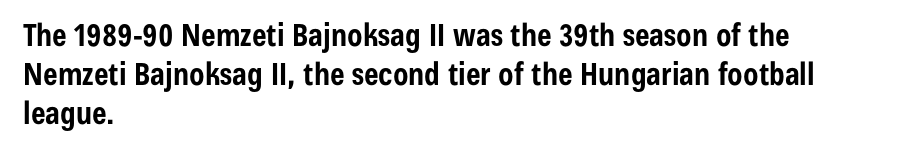
Q: Is the text bold? A: Yes.
Q: Is the text italic (slanted)? A: No, it is upright.
Q: Is the typeface a serif or a sans-serif typeface? A: Sans-serif.
Q: Is the text underlined? A: No.
Q: How is the paragraph aligned? A: Left-aligned.
Q: Is the spacing between letters normal or unusually wide? A: Normal.
Q: Is the spacing between lines tight, normal or loose? A: Normal.
Q: Width (condensed, normal, or wide)? A: Condensed.
Q: Stroke contrast? A: Low.
Q: x-height? A: Medium.
Q: Monospaced? A: No.
